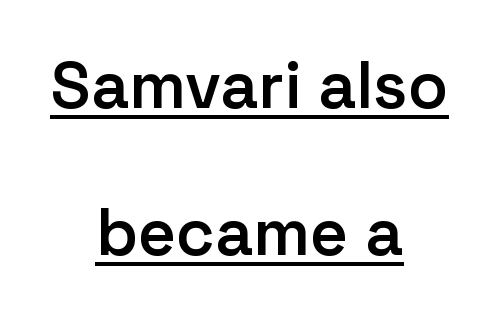
The image shows 66 px semibold sans-serif type, upright; set centered, loose line spacing (2.23x), normal letter spacing, underlined; low stroke contrast and a medium x-height.
